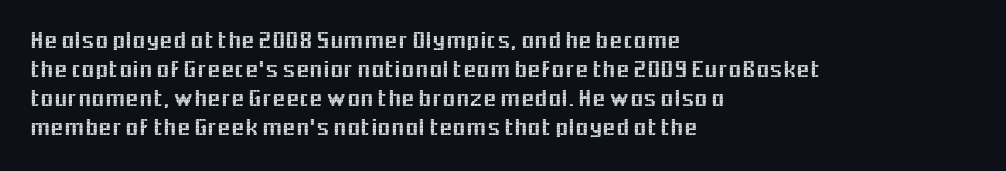
{"italic": "no", "underline": "no", "align": "left", "line_spacing_ratio": 1.21, "letter_spacing": "normal", "letter_spacing_em": 0.0, "glyph_px": 24}
